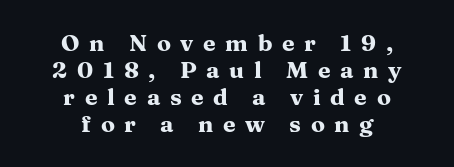
Someone cranked the tracking dial way up on this one. Look at the stroke-to-counter ratio: heavy, a bold. Beneath every word, the page is bare. Caption: multi-line text, centered on the measure. Nope, not italic — everything's standing straight.
